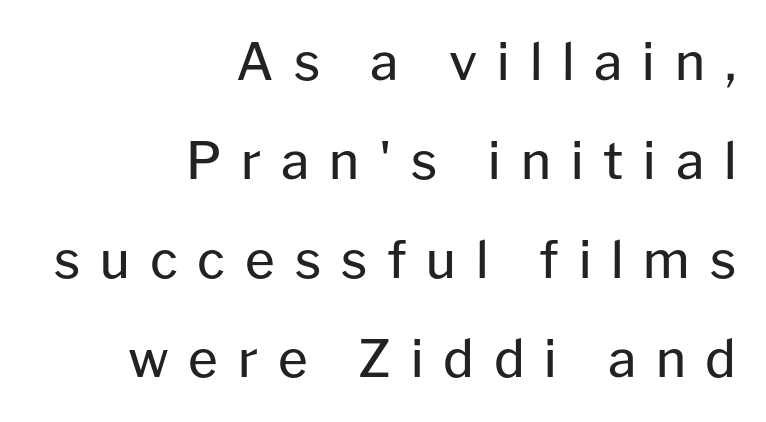
Do the letters lean? They stand straight. The typesetting does not lean heavy: it is not bold. The line-height multiplier appears high, well above default. Leftover space on each line is placed entirely before the opening word. The letters advance in unequal steps, a hallmark of proportional type. Glance below the letters and you will spot only blank space.
